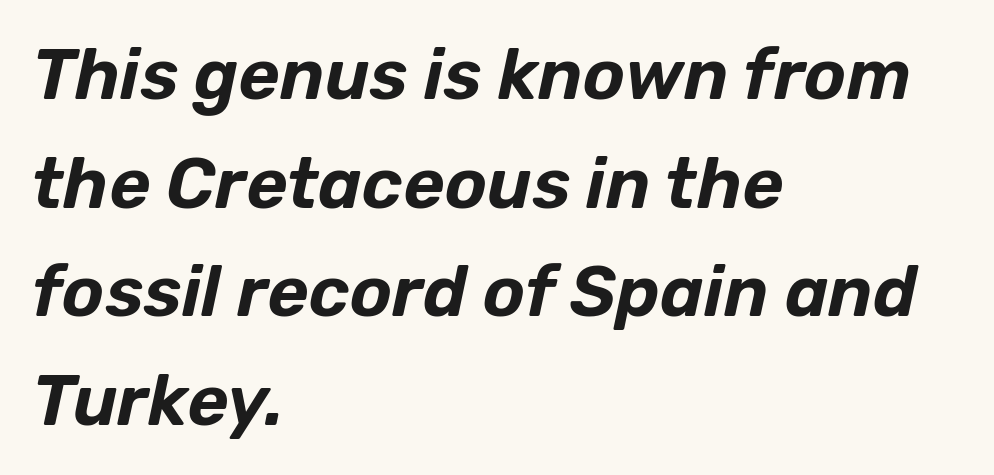
Q: Is the text italic (slanted)? A: Yes, it leans right by about 12 degrees.
Q: Is the text underlined? A: No.
Q: How is the paragraph aligned? A: Left-aligned.
Q: Is the spacing between letters normal or unusually wide? A: Normal.
Q: Is the spacing between lines tight, normal or loose? A: Normal.
Q: Width (condensed, normal, or wide)? A: Normal.
Q: Stroke contrast? A: Low.
Q: x-height? A: Medium.
Q: Monospaced? A: No.
